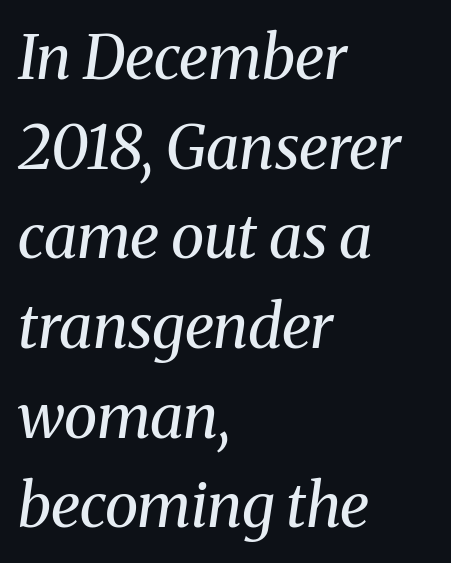
Q: Is the text bold? A: No.
Q: Is the text italic (slanted)? A: Yes, it leans right by about 8 degrees.
Q: Is the typeface a serif or a sans-serif typeface? A: Serif.
Q: Is the text underlined? A: No.
Q: How is the paragraph aligned? A: Left-aligned.
Q: Is the spacing between letters normal or unusually wide? A: Normal.
Q: Is the spacing between lines tight, normal or loose? A: Normal.
Q: Width (condensed, normal, or wide)? A: Normal.
Q: Stroke contrast? A: Medium.
Q: x-height? A: Medium.
Q: Monospaced? A: No.
